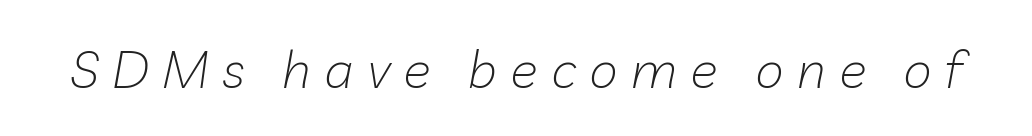
Posture: slanted. Vertical stems look standard width or narrower in stroke. The area under the type is left untouched. Is this a fixed-width face? No — the glyphs have proportional, varying widths.
